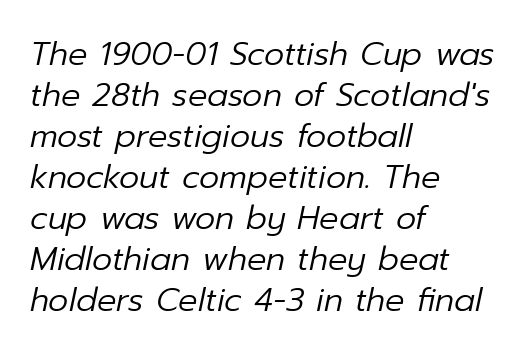
Q: Is the text bold? A: No.
Q: Is the text italic (slanted)? A: Yes, it leans right by about 12 degrees.
Q: Is the text underlined? A: No.
Q: How is the paragraph aligned? A: Left-aligned.
Q: Is the spacing between letters normal or unusually wide? A: Normal.
Q: Is the spacing between lines tight, normal or loose? A: Normal.
Q: Width (condensed, normal, or wide)? A: Normal.
Q: Stroke contrast? A: Low.
Q: x-height? A: Medium.
Q: Monospaced? A: No.
